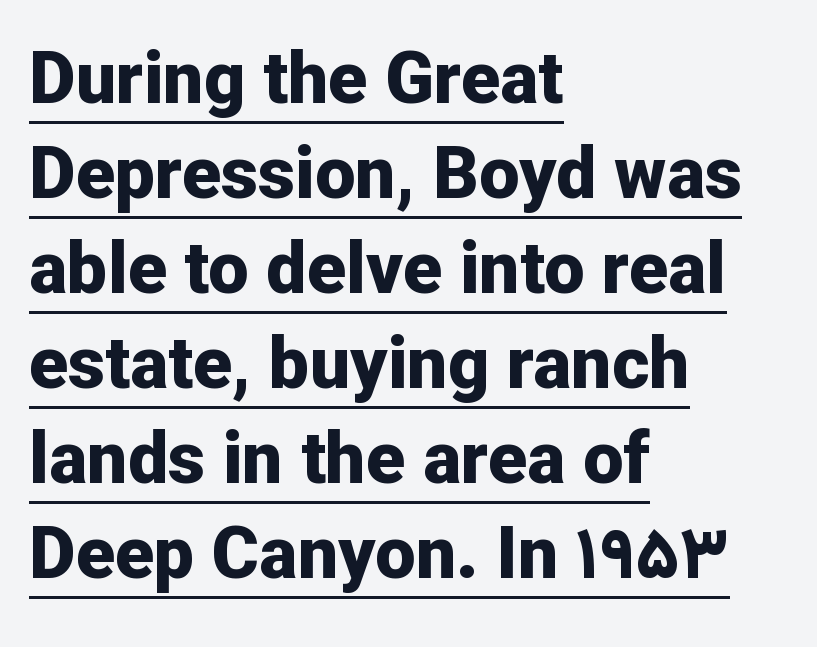
The image shows 72 px bold sans-serif type, upright; set left-aligned, normal line spacing (1.32x), normal letter spacing, underlined; low stroke contrast and a medium x-height.
